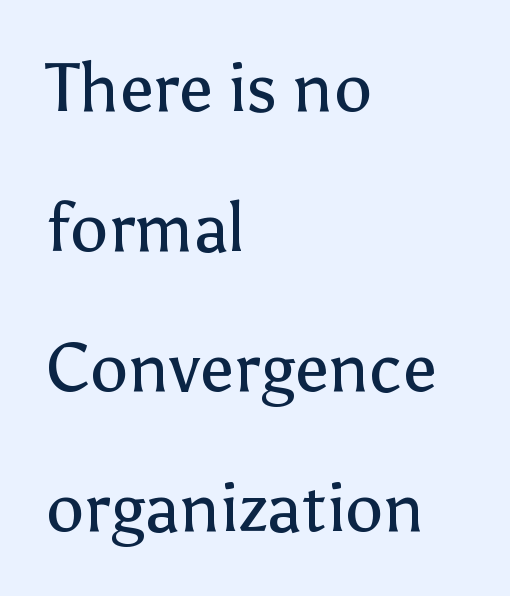
Q: Is the text bold? A: No.
Q: Is the text italic (slanted)? A: No, it is upright.
Q: Is the typeface a serif or a sans-serif typeface? A: Sans-serif.
Q: Is the text underlined? A: No.
Q: How is the paragraph aligned? A: Left-aligned.
Q: Is the spacing between letters normal or unusually wide? A: Normal.
Q: Is the spacing between lines tight, normal or loose? A: Loose.
Q: Width (condensed, normal, or wide)? A: Normal.
Q: Stroke contrast? A: Low.
Q: x-height? A: Medium.
Q: Monospaced? A: No.
